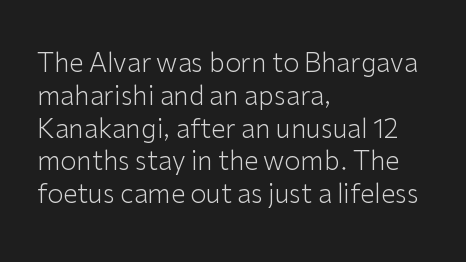
Check the space under the baseline: it is left empty. Posture: upright roman. Is the type heavy? It reads as light-to-regular instead. One-word summary of the alignment: left. The line-height multiplier appears to be the usual default.
